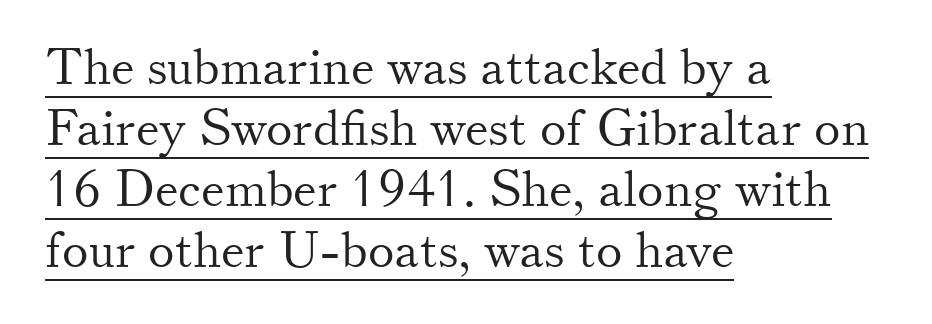
{"serif": "yes", "italic": "no", "bold": "no", "weight": "light", "width": "normal", "stroke_contrast": "medium", "x_height": "small", "monospaced": "no", "underline": "yes", "align": "left", "line_spacing_ratio": 1.22, "letter_spacing": "normal", "letter_spacing_em": 0.0, "glyph_px": 50}
